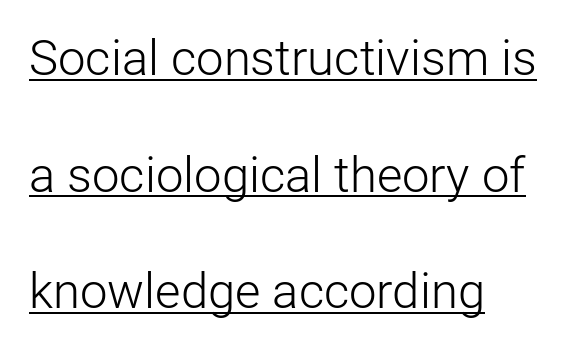
Students, observe the line beneath the letters — that is underlining. A light-to-regular cut is what we see here. Students, observe: this is what heavily led, spacious text looks like. Tracking value appears to be zero — textbook default spacing. A typesetter would call this proportional, since set widths differ per character. Left-aligned paragraph, ragged on the right.
